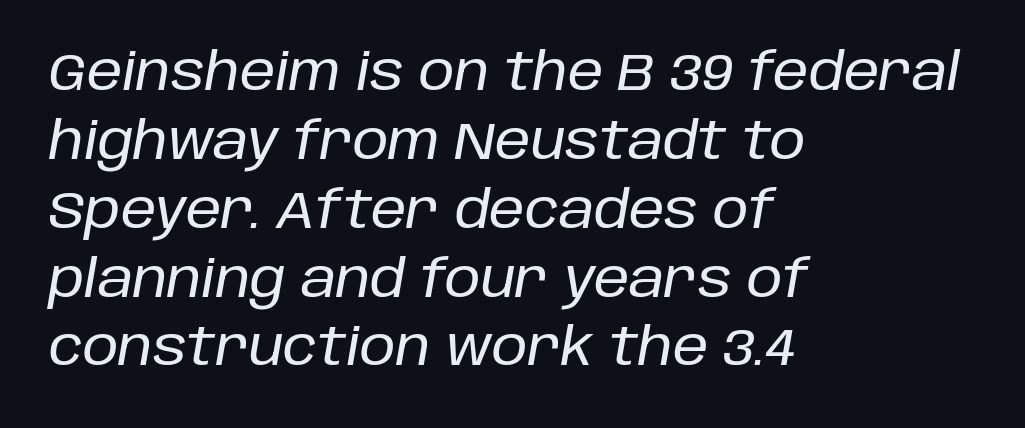
Quick note: underline off. Varying glyph widths throughout — classic text-font behaviour. It's the slanting kind of type. A normal amount of white space separates one row of letters from the next. Honestly, the letter spacing is just normal — you wouldn't notice it.
